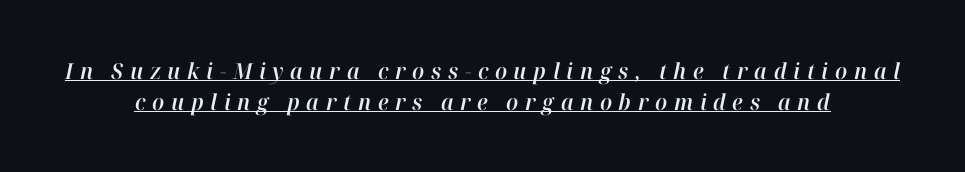
The typography opts for an oblique posture over an upright one. Emphasis is given by a line drawn under the lettering. Is the block centered? Yes — each line is placed symmetrically about the middle. Leading: standard. Glyph-to-glyph distance is far greater than everyday printed text.
